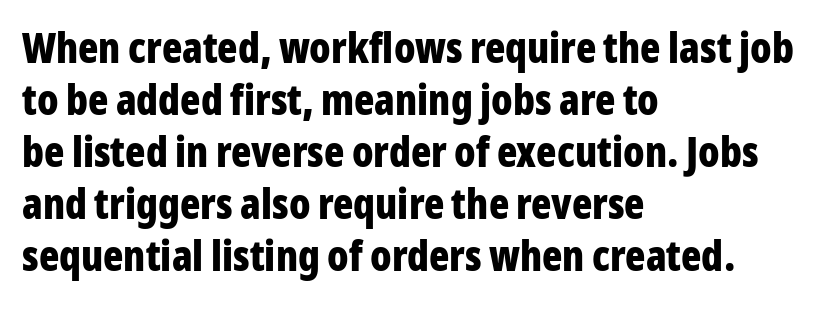
The image shows 42 px bold, condensed sans-serif type, upright; set left-aligned, line spacing 1.24x, normal letter spacing, not underlined; low stroke contrast and a medium x-height.
